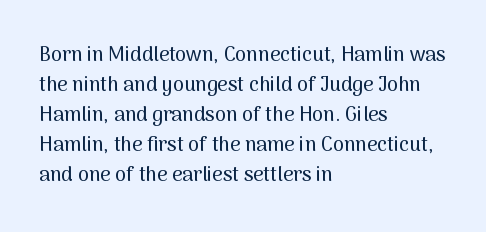
{"italic": "no", "underline": "no", "align": "left", "line_spacing": "normal", "line_spacing_ratio": 1.5, "letter_spacing": "normal", "letter_spacing_em": 0.0, "glyph_px": 20}
